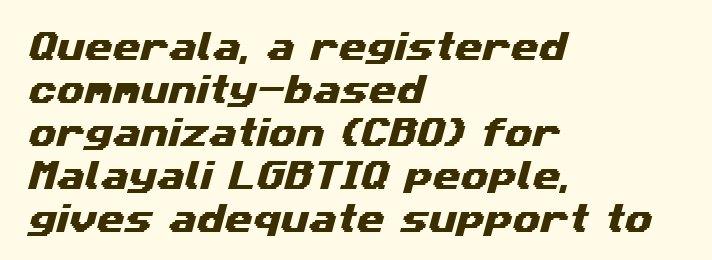
Whoever set this chose a conventional vertical rhythm. Varying glyph widths throughout — classic text-font behaviour. What kind of face is this? One without serifs — a sans. The glyphs are unaccompanied by any horizontal stroke below them. Is the block centered? No — it sits flush against the left margin.
